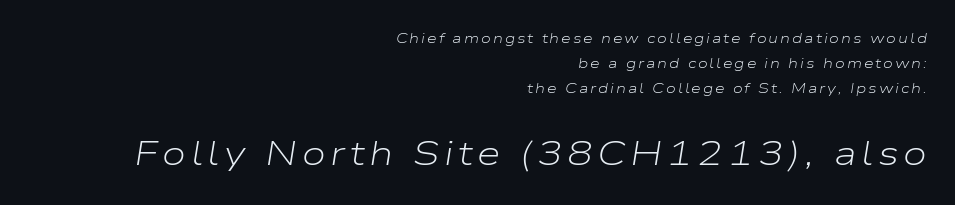
Character widths vary here, with narrow letters taking less room than wide ones. Reading down the block, your eye finds every line finishing at a fixed right position. Of the two passages, the one underneath uses the larger point size. Posture: slanted.
